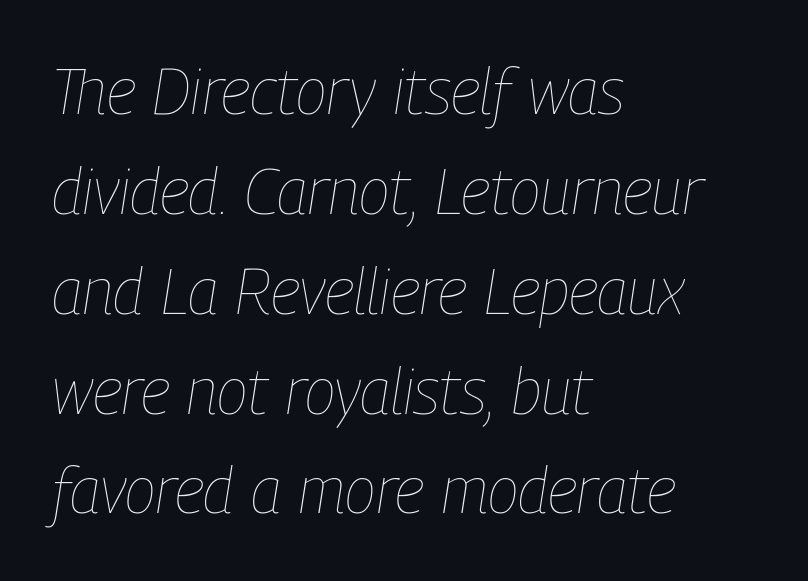
{"italic": "yes", "lean": "right", "slant_degrees": 9, "bold": "no", "weight": "thin", "width": "condensed", "stroke_contrast": "low", "x_height": "medium", "monospaced": "no", "underline": "no", "align": "left", "line_spacing": "normal", "line_spacing_ratio": 1.56, "letter_spacing": "normal", "letter_spacing_em": 0.0, "glyph_px": 64}
